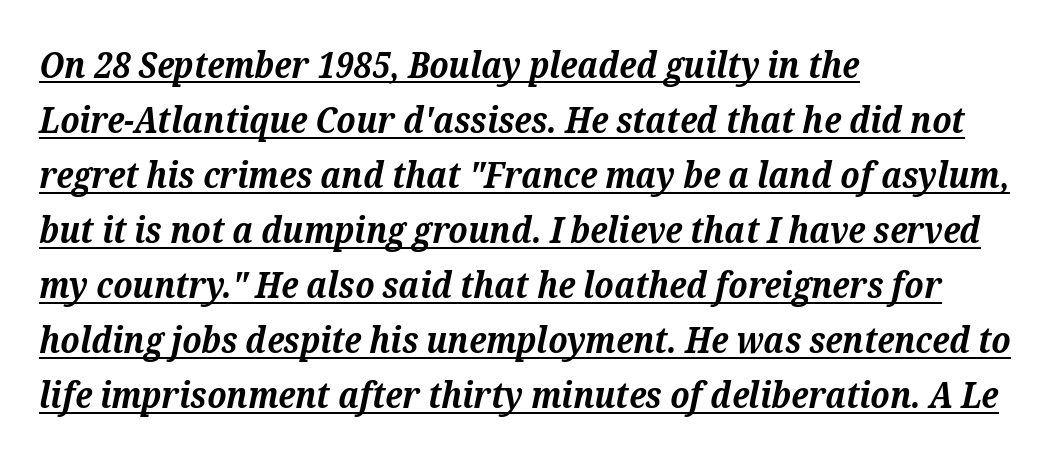
The image shows 36 px bold serif type, italic (leaning right); set left-aligned, normal line spacing (1.53x), normal letter spacing, underlined; medium stroke contrast and a medium x-height.
